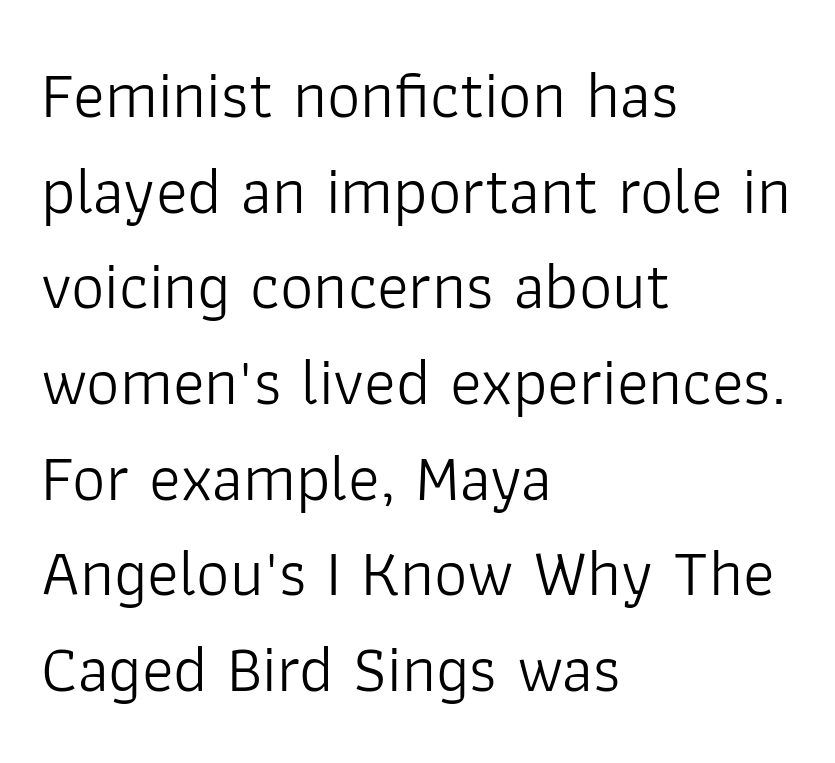
Q: Is the text bold? A: No.
Q: Is the text italic (slanted)? A: No, it is upright.
Q: Is the typeface a serif or a sans-serif typeface? A: Sans-serif.
Q: Is the text underlined? A: No.
Q: How is the paragraph aligned? A: Left-aligned.
Q: Is the spacing between letters normal or unusually wide? A: Normal.
Q: Is the spacing between lines tight, normal or loose? A: Normal.
Q: Width (condensed, normal, or wide)? A: Normal.
Q: Stroke contrast? A: Low.
Q: x-height? A: Medium.
Q: Monospaced? A: No.
